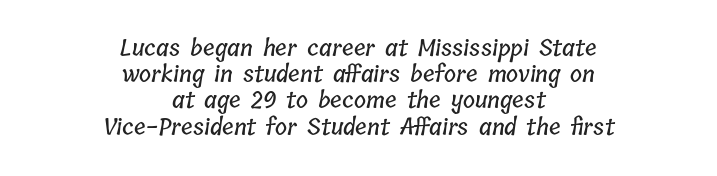
The image shows 23 px text type; set centered, tight line spacing (1.14x), normal letter spacing, not underlined.
